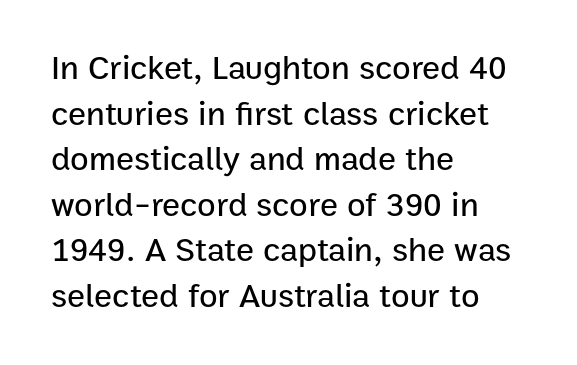
Q: Is the text italic (slanted)? A: No, it is upright.
Q: Is the typeface a serif or a sans-serif typeface? A: Sans-serif.
Q: Is the text underlined? A: No.
Q: How is the paragraph aligned? A: Left-aligned.
Q: Is the spacing between letters normal or unusually wide? A: Normal.
Q: Is the spacing between lines tight, normal or loose? A: Normal.
Q: Width (condensed, normal, or wide)? A: Normal.
Q: Stroke contrast? A: Low.
Q: x-height? A: Medium.
Q: Monospaced? A: No.
